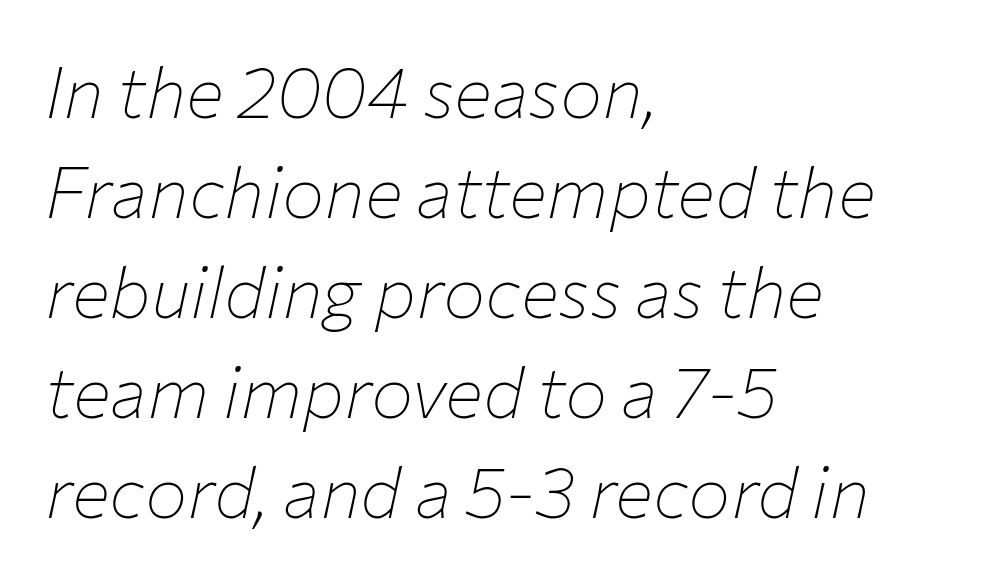
Q: Is the text bold? A: No.
Q: Is the text italic (slanted)? A: Yes, it leans right by about 12 degrees.
Q: Is the text underlined? A: No.
Q: How is the paragraph aligned? A: Left-aligned.
Q: Is the spacing between letters normal or unusually wide? A: Normal.
Q: Is the spacing between lines tight, normal or loose? A: Normal.
Q: Width (condensed, normal, or wide)? A: Normal.
Q: Stroke contrast? A: Low.
Q: x-height? A: Medium.
Q: Monospaced? A: No.
